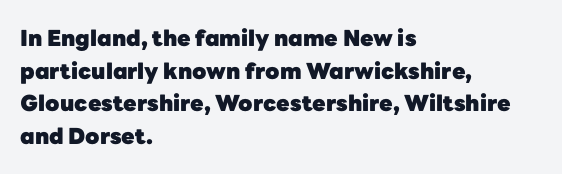
The image shows 22 px bold type, upright; set left-aligned, normal line spacing (1.48x), normal letter spacing, not underlined.
